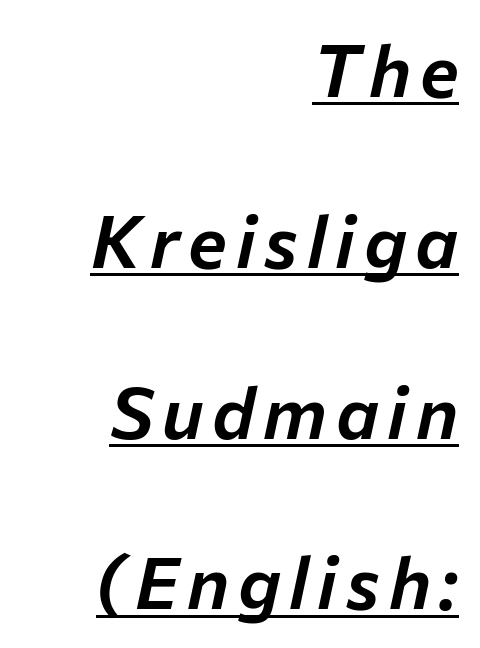
{"italic": "yes", "lean": "right", "slant_degrees": 12, "width": "normal", "stroke_contrast": "low", "x_height": "medium", "monospaced": "no", "underline": "yes", "align": "right", "line_spacing": "loose", "line_spacing_ratio": 2.34, "glyph_px": 73}
